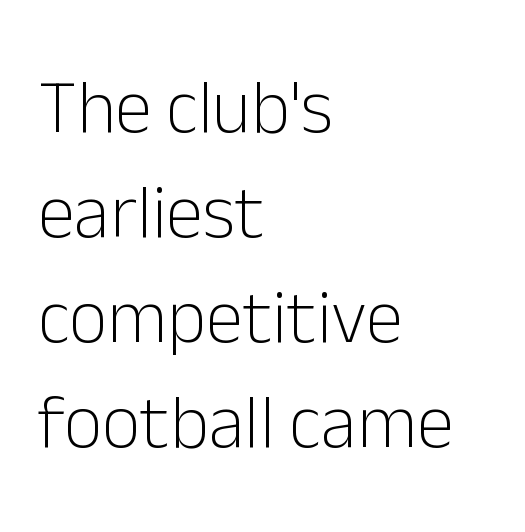
{"serif": "no", "italic": "no", "bold": "no", "weight": "light", "width": "normal", "stroke_contrast": "low", "x_height": "medium", "monospaced": "no", "underline": "no", "align": "left", "line_spacing": "normal", "line_spacing_ratio": 1.4, "letter_spacing": "normal", "letter_spacing_em": 0.0, "glyph_px": 75}
